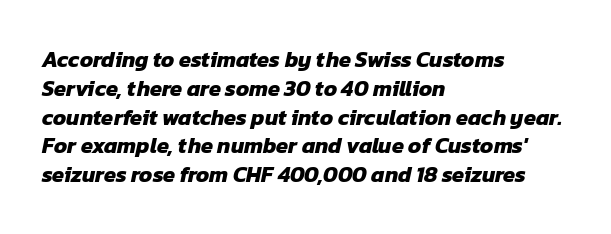
The image shows 22 px bold type; set left-aligned, normal line spacing (1.31x), normal letter spacing, not underlined.
